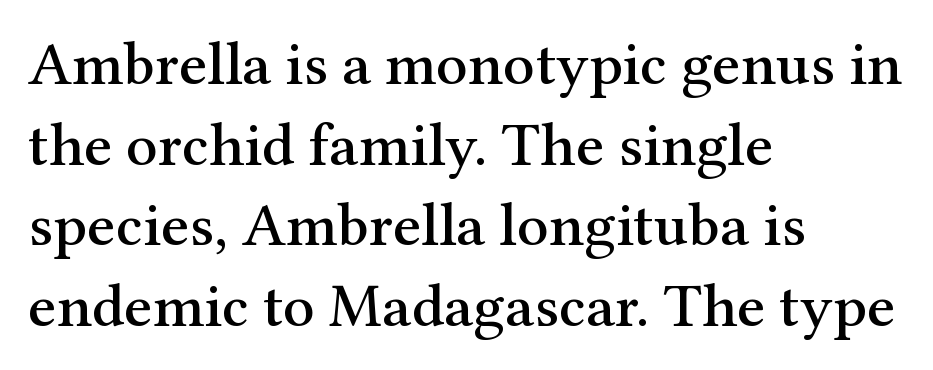
A typesetter would call this proportional, since set widths differ per character. Successive baselines arrive at the customary interval. Rule under the text: the space is simply empty. The passage is arranged the way most books set body copy — flush left. The type family on display is of the serif kind. The type sits square on the baseline with zero lean.
